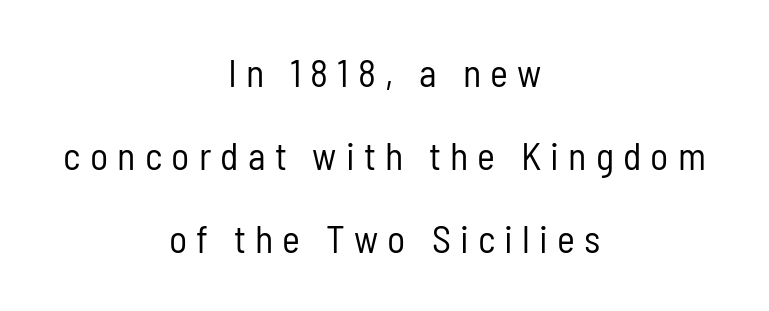
The image shows 38 px regular-weight, condensed sans-serif type, upright; set centered, loose line spacing (2.19x), unusually wide letter spacing (+0.24 em), not underlined; low stroke contrast and a medium x-height.
